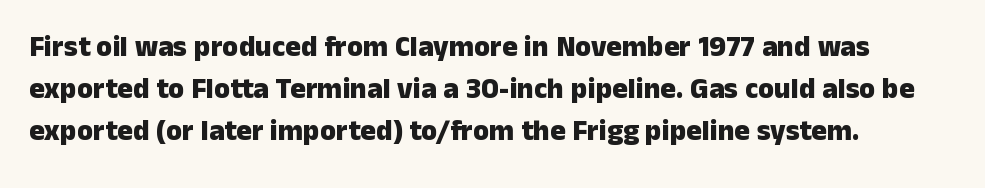
Q: Is the text bold? A: Yes.
Q: Is the text italic (slanted)? A: No, it is upright.
Q: Is the typeface a serif or a sans-serif typeface? A: Sans-serif.
Q: Is the text underlined? A: No.
Q: How is the paragraph aligned? A: Left-aligned.
Q: Is the spacing between letters normal or unusually wide? A: Normal.
Q: Is the spacing between lines tight, normal or loose? A: Normal.
Q: Width (condensed, normal, or wide)? A: Normal.
Q: Stroke contrast? A: Low.
Q: x-height? A: Medium.
Q: Monospaced? A: No.
